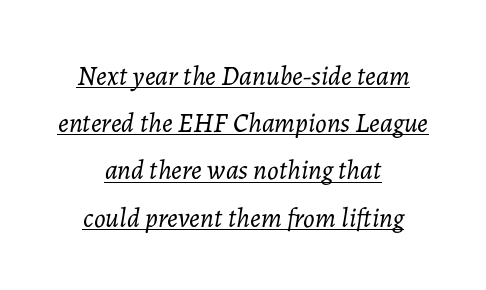
The whole block is typeset with a tilt. The passage shown is not bold in any degree. In designer terms, the underline attribute is active on this setting. Observe the ordinary spacing: letters are neighbours, not strangers. One-word summary of the alignment: center.
